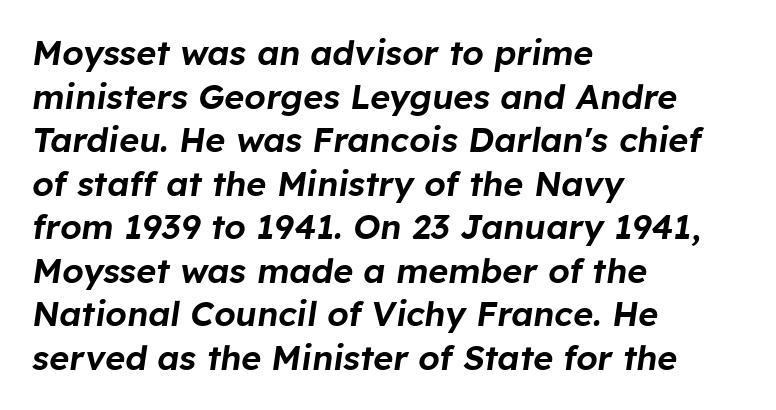
Q: Is the text italic (slanted)? A: Yes, it leans right by about 8 degrees.
Q: Is the text underlined? A: No.
Q: How is the paragraph aligned? A: Left-aligned.
Q: Is the spacing between letters normal or unusually wide? A: Normal.
Q: Is the spacing between lines tight, normal or loose? A: Normal.
Q: Width (condensed, normal, or wide)? A: Normal.
Q: Stroke contrast? A: Low.
Q: x-height? A: Medium.
Q: Monospaced? A: No.
